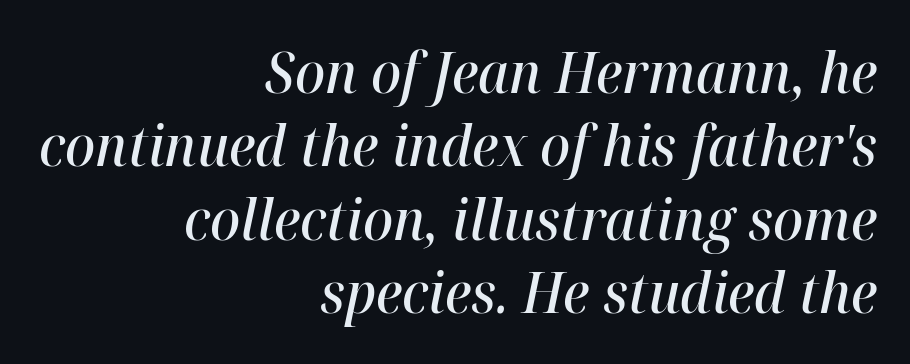
The image shows 56 px semibold type, italic (leaning right); set right-aligned, normal line spacing (1.31x), normal letter spacing, not underlined; high stroke contrast and a medium x-height.
